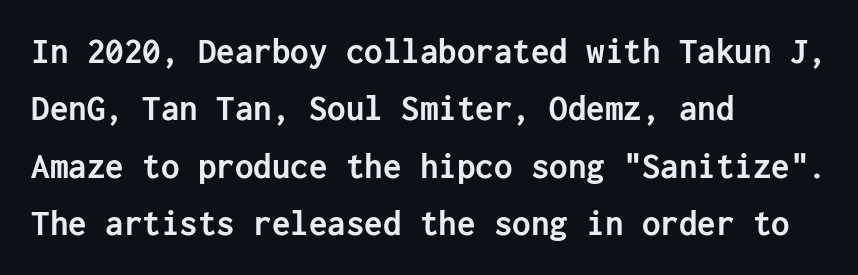
Check the space under the baseline: it is left empty. Teacher's note: observe the even left margin — that is flush-left alignment. The rendering keeps characters at their native spacing. The glyphs in this specimen are sans serif. Summary of vertical rhythm: regular, with standard interline spacing. Set as a true bold cut, around the 700 mark.
